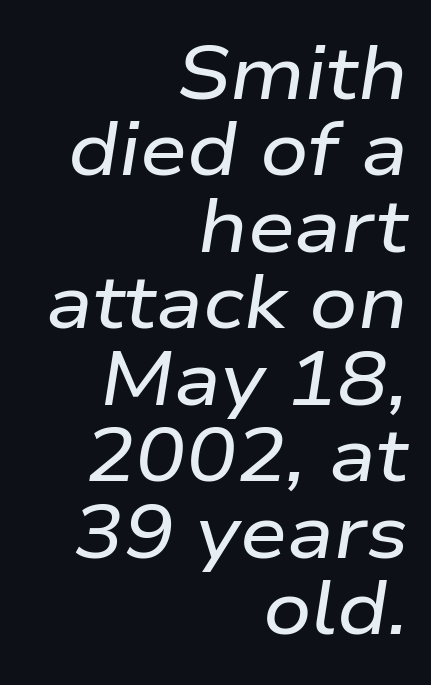
Plain, unruled lines of type. Character widths vary here, with narrow letters taking less room than wide ones. In terms of leading, this rendering errs on the cramped side. Would a proofreader flag this as italicized? Yes.
